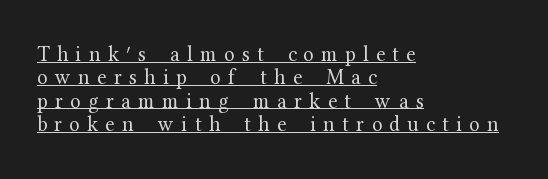
Q: Is the text bold? A: No.
Q: Is the text italic (slanted)? A: No, it is upright.
Q: Is the text underlined? A: Yes.
Q: How is the paragraph aligned? A: Left-aligned.
Q: Is the spacing between letters normal or unusually wide? A: Unusually wide.
Q: Is the spacing between lines tight, normal or loose? A: Tight.
